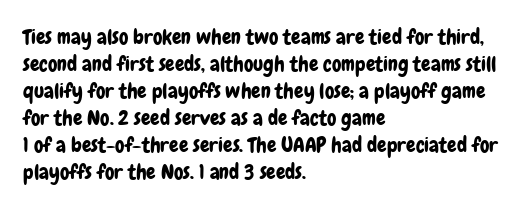
{"italic": "no", "underline": "no", "align": "left", "line_spacing": "normal", "line_spacing_ratio": 1.29, "letter_spacing": "normal", "letter_spacing_em": 0.0, "glyph_px": 21}
